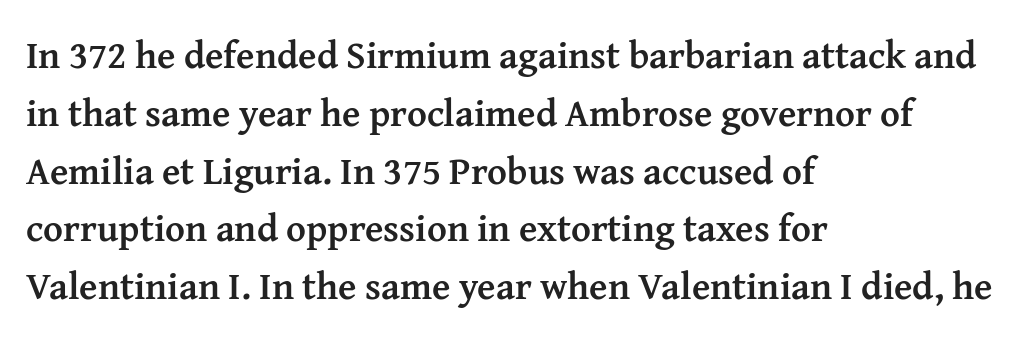
The compositor pushed each line to the left boundary. Set as a true bold cut, around the 700 mark. A typesetter would call this proportional, since set widths differ per character. Look at the tracking — it's just the regular setting, nothing added. Has an underline been added? It has not.
